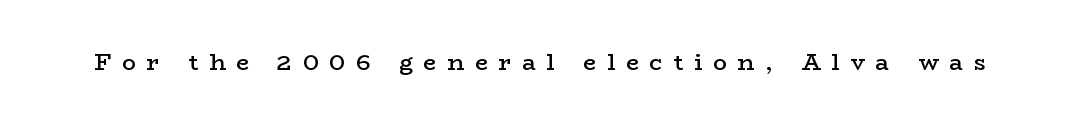
Spacing between characters has been opened up far beyond the box default. A semibold gives these letters moderate extra thickness, short of bold. Italic: no, the glyphs are upright roman. The area under the type is left untouched.
